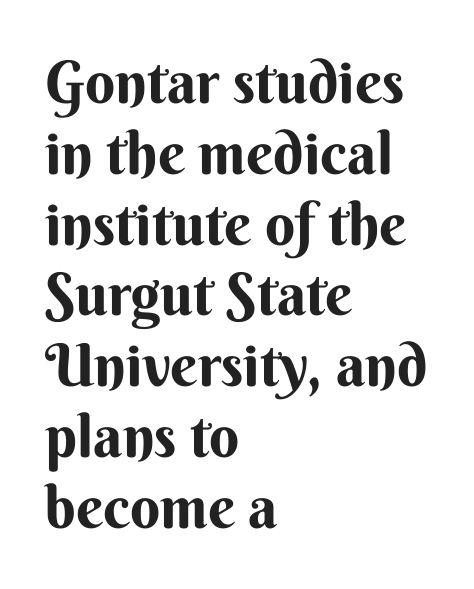
The image shows 59 px bold sans-serif type, upright; set left-aligned, line spacing 1.2x, normal letter spacing, not underlined; medium stroke contrast and a small x-height.
